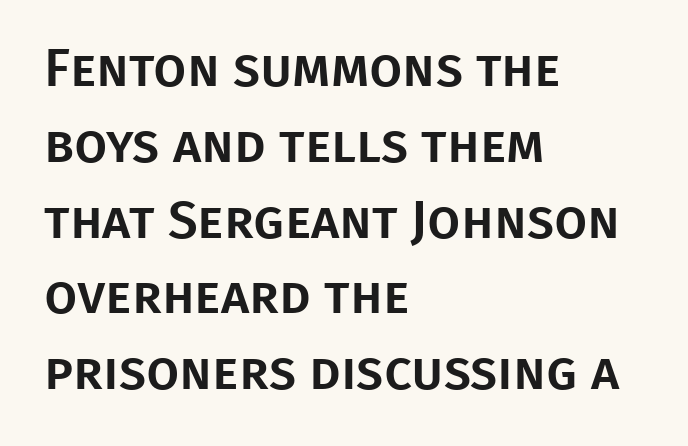
Q: Is the text italic (slanted)? A: No, it is upright.
Q: Is the typeface a serif or a sans-serif typeface? A: Sans-serif.
Q: Is the text underlined? A: No.
Q: How is the paragraph aligned? A: Left-aligned.
Q: Is the spacing between letters normal or unusually wide? A: Normal.
Q: Is the spacing between lines tight, normal or loose? A: Normal.
Q: Width (condensed, normal, or wide)? A: Normal.
Q: Stroke contrast? A: Low.
Q: x-height? A: Large.
Q: Monospaced? A: No.
